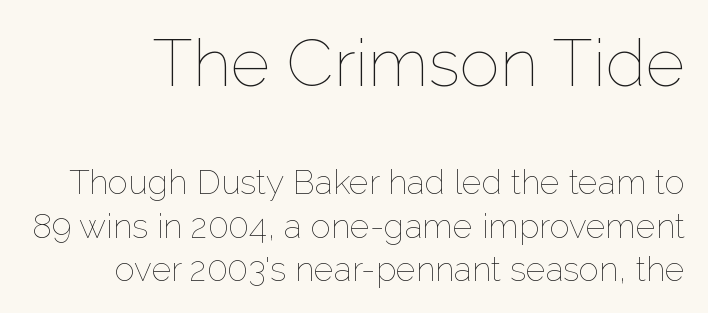
The image shows 67 px thin type, upright; set normal line spacing (1.28x), normal letter spacing, not underlined; the first (top) block is 1.97x larger; low stroke contrast and a medium x-height.
